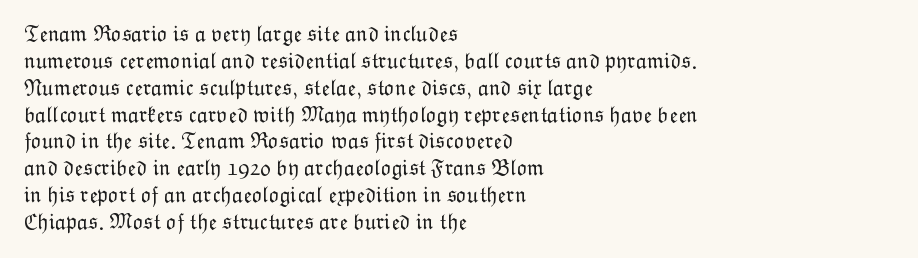
{"italic": "no", "bold": "no", "underline": "no", "align": "left", "line_spacing_ratio": 1.22, "letter_spacing": "normal", "letter_spacing_em": 0.0, "glyph_px": 22}
